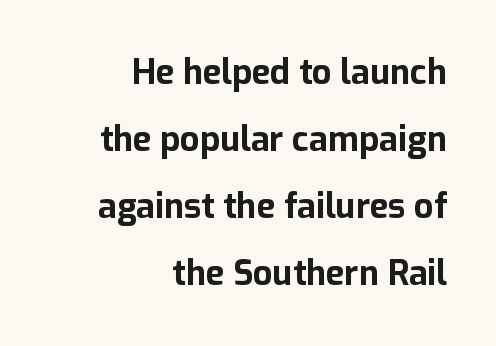
No italicization has been applied; the sample stays upright. Every letter is thick-stroked: bold, no question. Caption: multi-line text, flush right, ragged left. The strip under each line holds only bare page.
